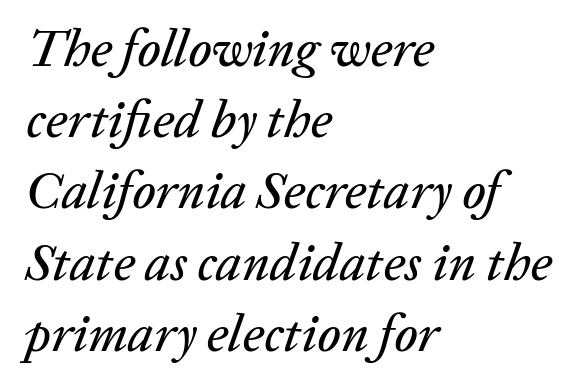
Q: Is the text italic (slanted)? A: Yes, it leans right by about 20 degrees.
Q: Is the text underlined? A: No.
Q: How is the paragraph aligned? A: Left-aligned.
Q: Is the spacing between letters normal or unusually wide? A: Normal.
Q: Is the spacing between lines tight, normal or loose? A: Normal.
Q: Width (condensed, normal, or wide)? A: Normal.
Q: Stroke contrast? A: Low.
Q: x-height? A: Medium.
Q: Monospaced? A: No.
